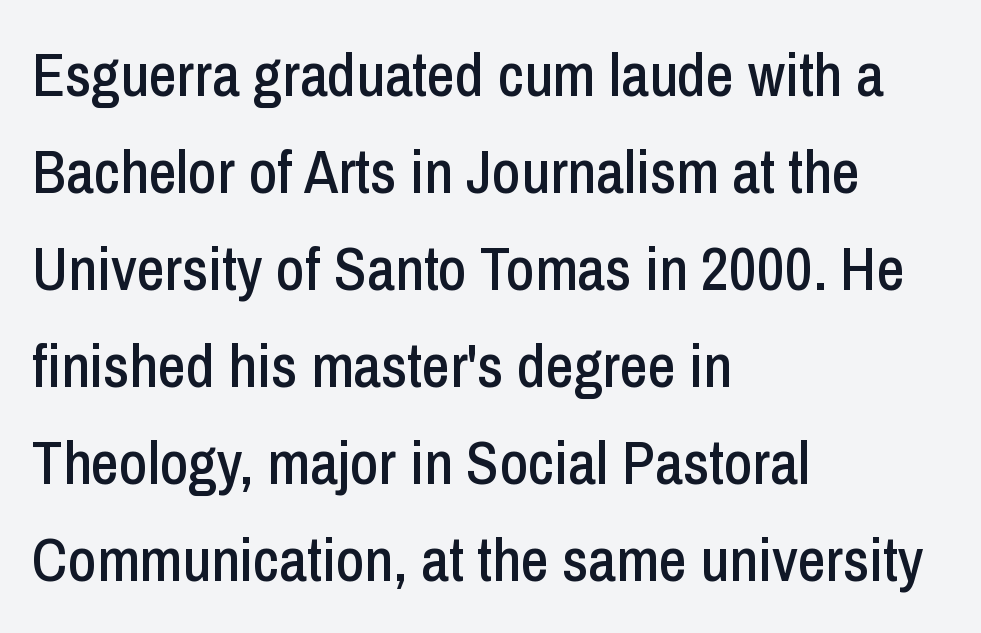
{"serif": "no", "italic": "no", "width": "condensed", "stroke_contrast": "low", "x_height": "medium", "monospaced": "no", "underline": "no", "align": "left", "line_spacing": "normal", "line_spacing_ratio": 1.59, "letter_spacing": "normal", "letter_spacing_em": 0.0, "glyph_px": 61}
